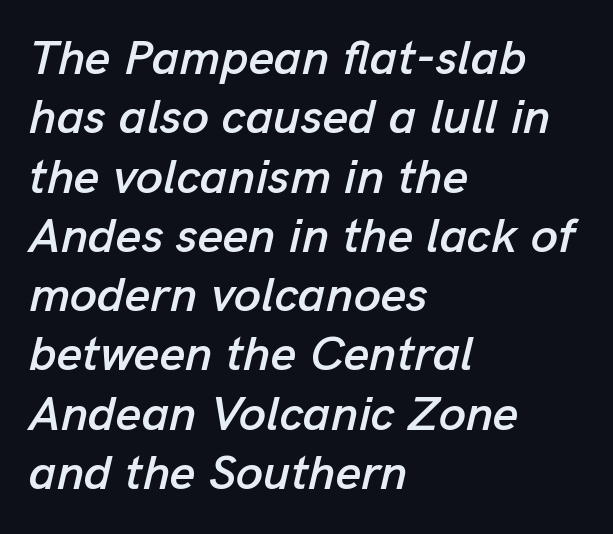
The image shows 49 px text type, italic (leaning right); set left-aligned, line spacing 1.21x, normal letter spacing, not underlined; low stroke contrast and a medium x-height.
